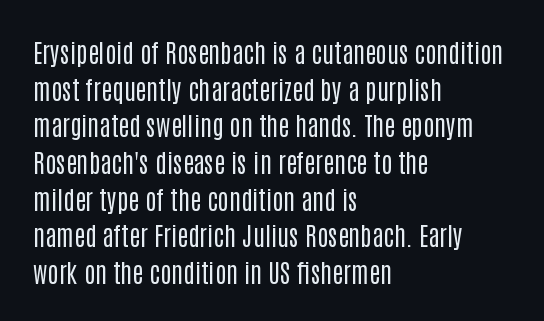
The image shows 26 px text type, upright; set left-aligned, normal line spacing (1.41x), normal letter spacing, not underlined.
